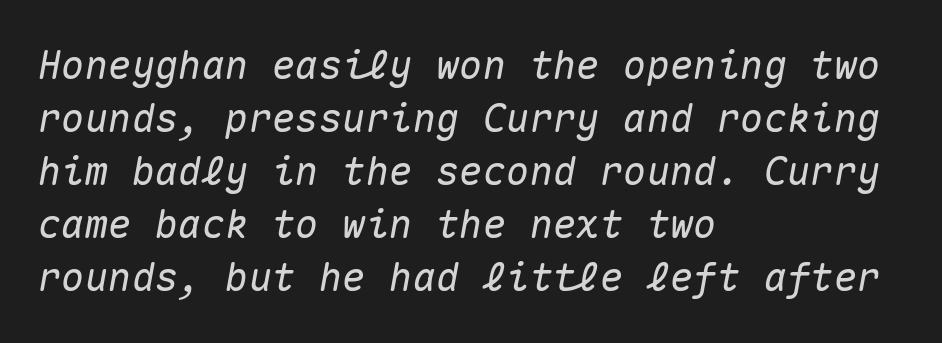
Q: Is the text italic (slanted)? A: Yes, it leans right by about 10 degrees.
Q: Is the text underlined? A: No.
Q: How is the paragraph aligned? A: Left-aligned.
Q: Is the spacing between letters normal or unusually wide? A: Normal.
Q: Is the spacing between lines tight, normal or loose? A: Normal.
Q: Width (condensed, normal, or wide)? A: Normal.
Q: Stroke contrast? A: Medium.
Q: x-height? A: Medium.
Q: Monospaced? A: Yes.
